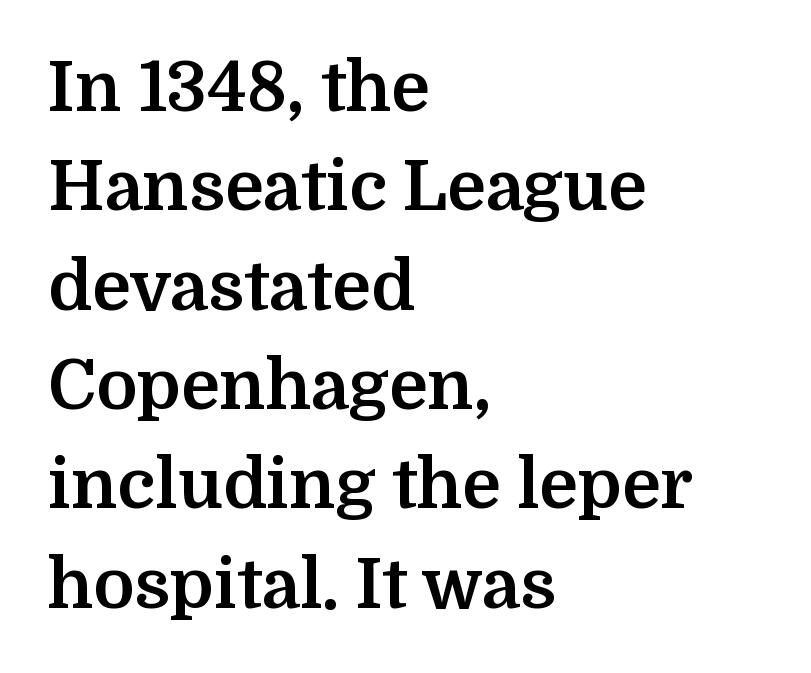
Stroke terminals: seriffed. The passage is arranged the way most books set body copy — flush left. Heavy, bold letterforms. This rendering features lettering with no underline. If you measured baseline to baseline, you'd find a middling distance.
